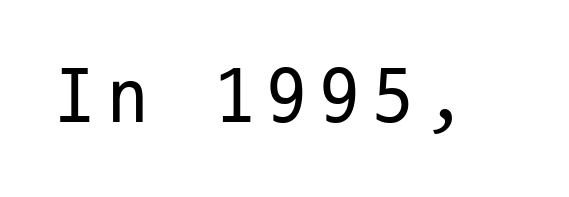
{"serif": "no", "italic": "no", "bold": "no", "weight": "regular", "width": "condensed", "stroke_contrast": "low", "x_height": "medium", "monospaced": "yes", "underline": "no", "glyph_px": 79}
